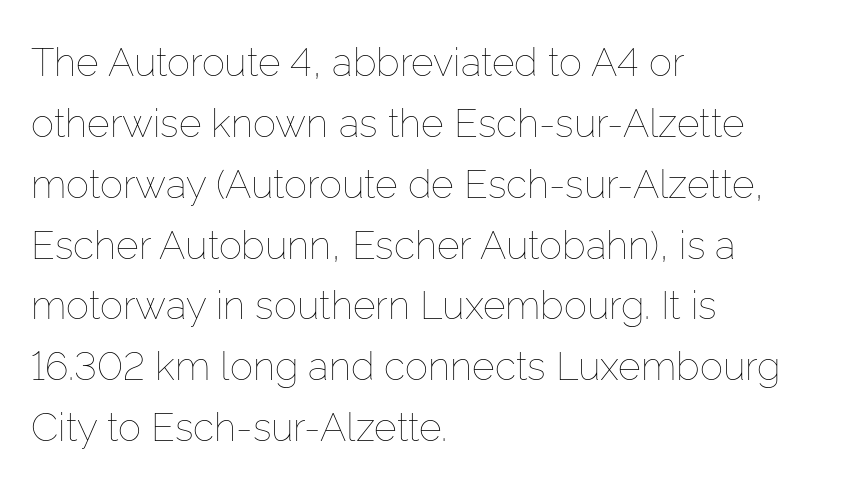
The image shows 39 px thin type, upright; set left-aligned, normal line spacing (1.56x), normal letter spacing, not underlined; low stroke contrast and a medium x-height.
